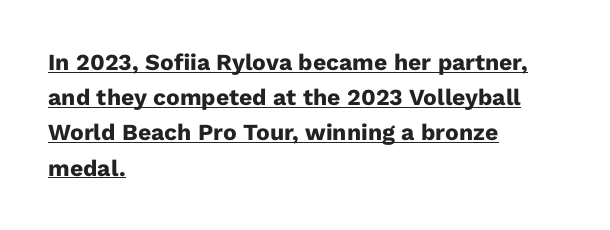
{"italic": "no", "bold": "yes", "underline": "yes", "align": "left", "line_spacing": "normal", "line_spacing_ratio": 1.53, "letter_spacing": "normal", "letter_spacing_em": 0.0, "glyph_px": 23}
